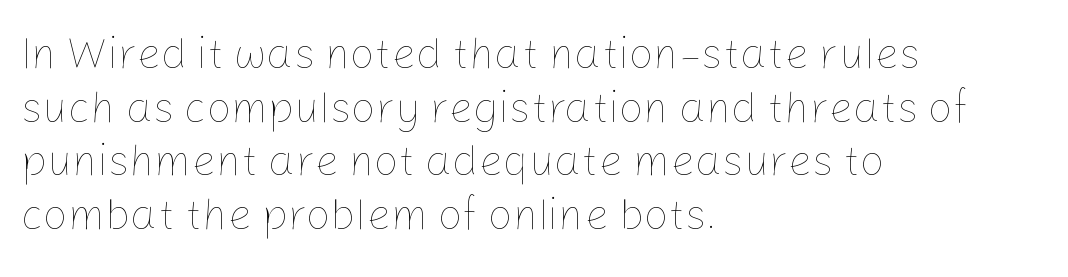
{"italic": "no", "bold": "no", "weight": "thin", "width": "normal", "stroke_contrast": "low", "x_height": "medium", "monospaced": "no", "underline": "no", "align": "left", "line_spacing": "normal", "line_spacing_ratio": 1.25, "letter_spacing": "normal", "letter_spacing_em": 0.0, "glyph_px": 43}
